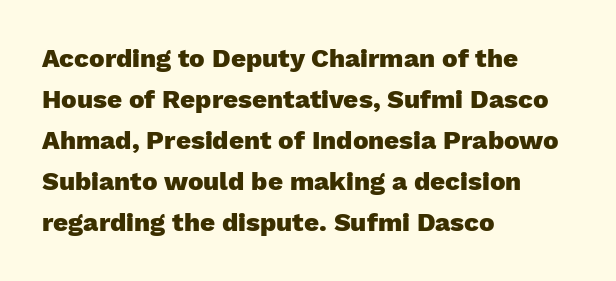
The image shows 26 px bold type, upright; set left-aligned, normal line spacing (1.58x), normal letter spacing, not underlined.
